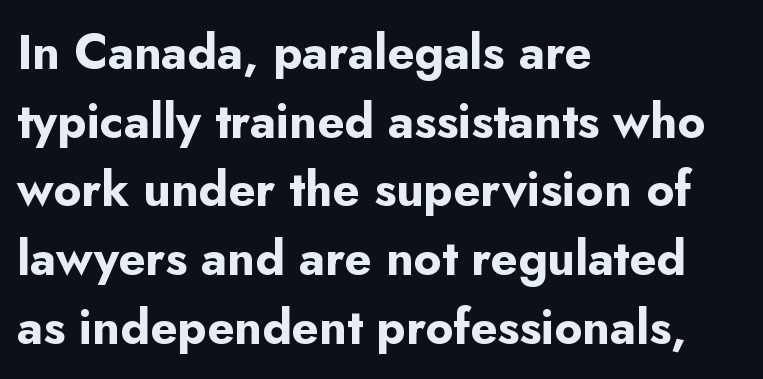
{"serif": "no", "italic": "no", "bold": "yes", "weight": "bold", "width": "normal", "stroke_contrast": "low", "x_height": "small", "monospaced": "no", "underline": "no", "align": "left", "line_spacing": "normal", "line_spacing_ratio": 1.43, "letter_spacing": "normal", "letter_spacing_em": 0.0, "glyph_px": 48}
